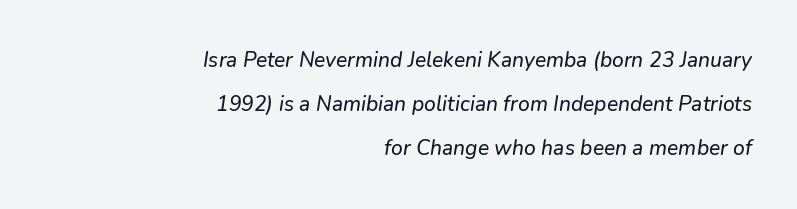
{"italic": "yes", "lean": "right", "slant_degrees": 9, "underline": "no", "align": "right", "line_spacing": "loose", "line_spacing_ratio": 2.1, "letter_spacing": "normal", "letter_spacing_em": 0.0, "glyph_px": 21}
